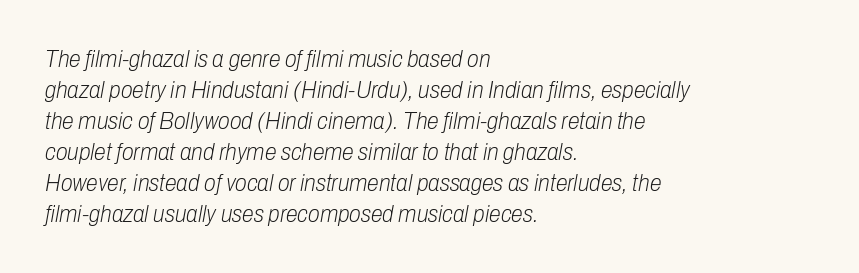
Where is the straight margin? On the left. This sample uses plain, unmodified letter spacing. Normally led — the rows are evenly, conventionally spaced. Ink coverage per letter is moderate at most.
